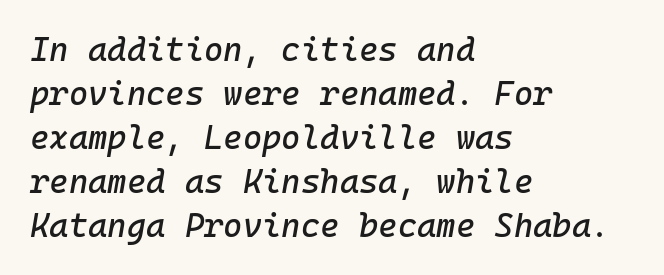
The image shows 33 px text type, italic (leaning right), monospaced; set left-aligned, normal line spacing (1.33x), normal letter spacing, not underlined; low stroke contrast and a medium x-height.
